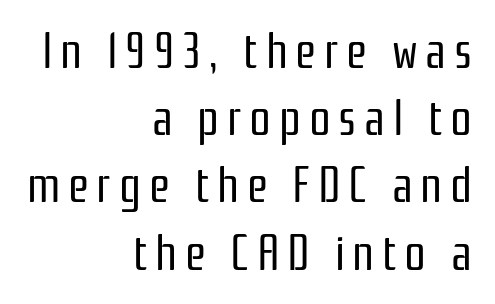
Think standard paragraph weight, or any step lighter than that. The line-height multiplier appears to be the usual default. The face used here is proportionally spaced, like ordinary book or web type. Words float on clear page, feet unadorned. Does the type have serifs? No, each stem ends abruptly. Posture: vertical.
